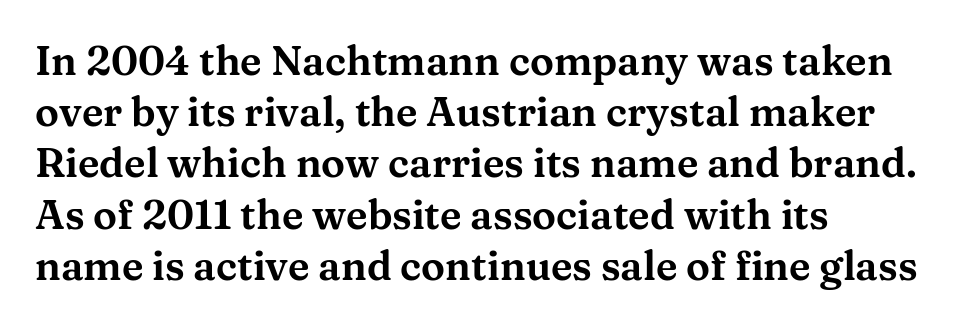
The image shows 40 px wide serif type, upright; set left-aligned, normal line spacing (1.28x), normal letter spacing, not underlined; medium stroke contrast and a medium x-height.
